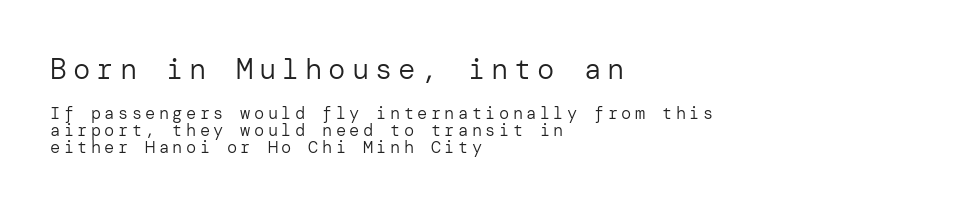
The image shows 29 px regular-weight sans-serif type, upright; set left-aligned, tight line spacing (1.0x), unusually wide letter spacing (+0.2 em), not underlined; the first (top) block is 1.71x larger; low stroke contrast and a medium x-height.
